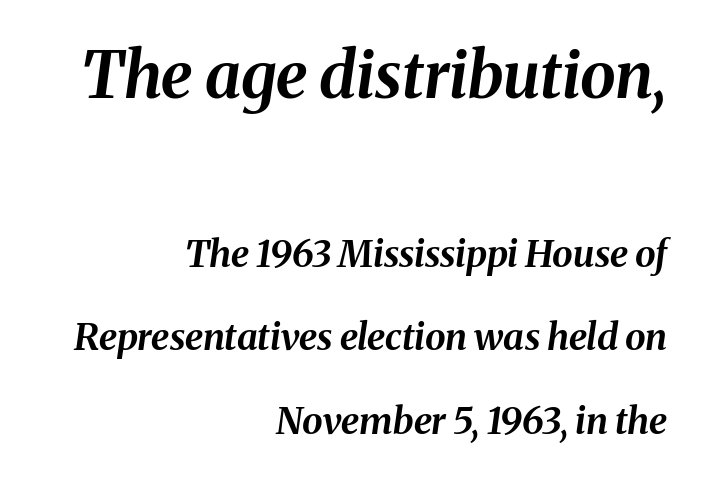
{"italic": "yes", "lean": "right", "slant_degrees": 8, "bold": "yes", "weight": "bold", "width": "normal", "stroke_contrast": "medium", "x_height": "medium", "monospaced": "no", "underline": "no", "align": "right", "line_spacing": "loose", "line_spacing_ratio": 2.25, "letter_spacing": "normal", "letter_spacing_em": 0.0, "larger_block": "first", "size_ratio": 1.73, "glyph_px": 64}
